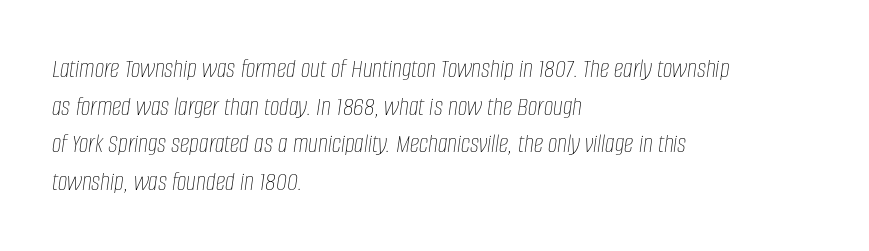
The image shows 27 px text type, italic (leaning right); set left-aligned, normal line spacing (1.39x), normal letter spacing, not underlined.
